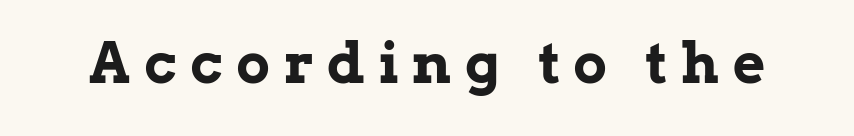
{"serif": "yes", "italic": "no", "bold": "yes", "weight": "bold", "width": "normal", "stroke_contrast": "low", "x_height": "medium", "monospaced": "no", "underline": "no", "letter_spacing": "wide", "letter_spacing_em": 0.25, "glyph_px": 56}
